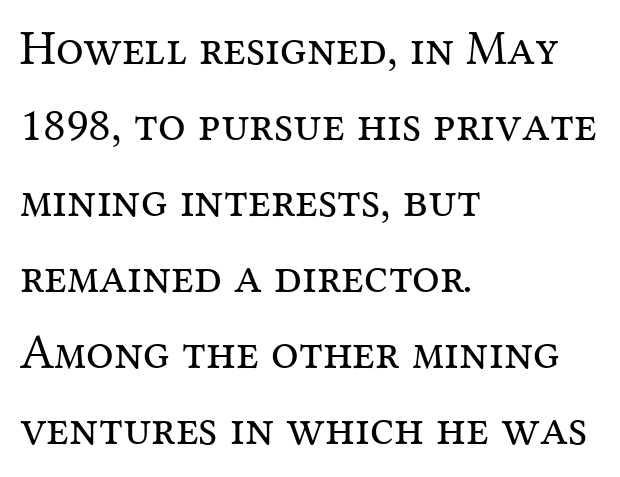
{"serif": "yes", "italic": "no", "bold": "no", "weight": "regular", "width": "normal", "stroke_contrast": "medium", "x_height": "medium", "monospaced": "no", "underline": "no", "align": "left", "line_spacing": "normal", "line_spacing_ratio": 1.55, "letter_spacing": "normal", "letter_spacing_em": 0.0, "glyph_px": 49}
